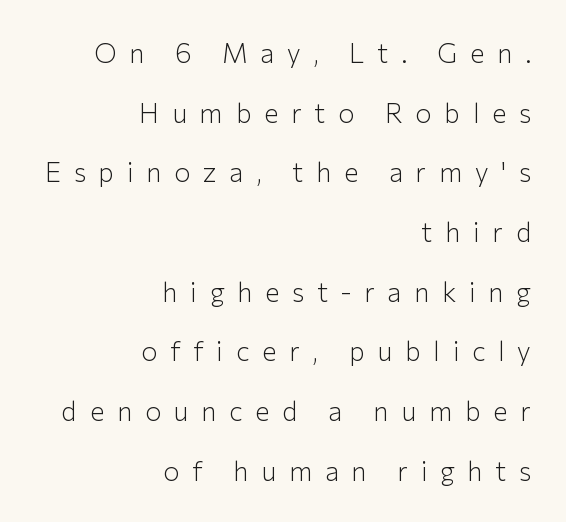
Q: Is the text bold? A: No.
Q: Is the text italic (slanted)? A: No, it is upright.
Q: Is the text underlined? A: No.
Q: How is the paragraph aligned? A: Right-aligned.
Q: Is the spacing between letters normal or unusually wide? A: Unusually wide.
Q: Is the spacing between lines tight, normal or loose? A: Loose.
